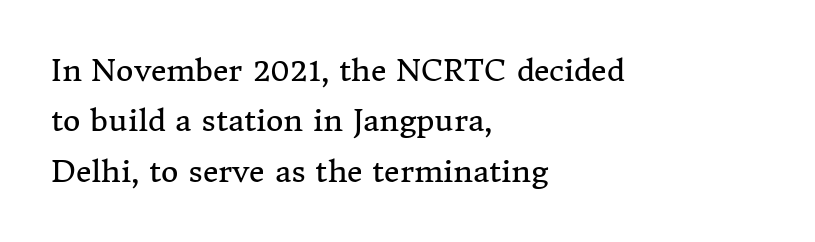
The image shows 30 px regular-weight serif type, upright; set left-aligned, normal line spacing (1.68x), normal letter spacing, not underlined; medium stroke contrast and a medium x-height.
